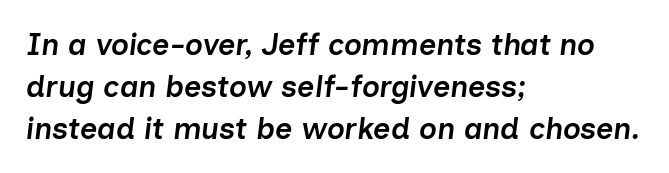
{"italic": "yes", "lean": "right", "slant_degrees": 7, "bold": "semi", "weight": "semibold", "width": "normal", "stroke_contrast": "low", "x_height": "medium", "monospaced": "no", "underline": "no", "align": "left", "line_spacing": "normal", "line_spacing_ratio": 1.4, "letter_spacing": "normal", "letter_spacing_em": 0.0, "glyph_px": 30}
